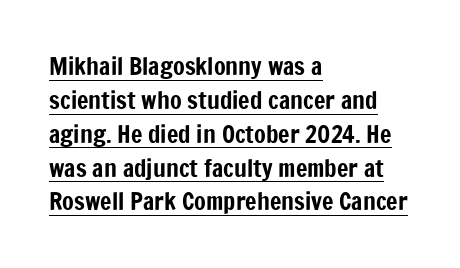
Q: Is the text italic (slanted)? A: No, it is upright.
Q: Is the text underlined? A: Yes.
Q: How is the paragraph aligned? A: Left-aligned.
Q: Is the spacing between letters normal or unusually wide? A: Normal.
Q: Is the spacing between lines tight, normal or loose? A: Normal.
